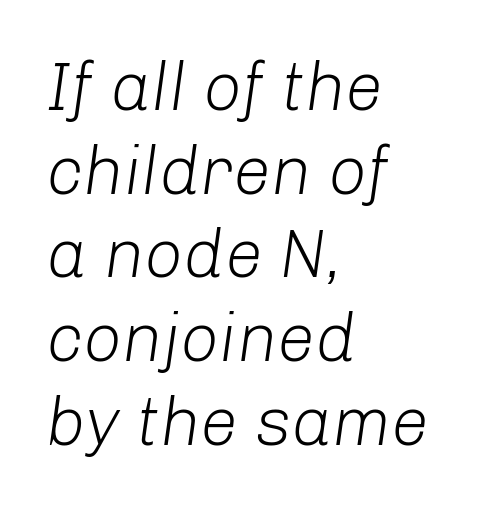
The image shows 68 px light type, italic (leaning right); set left-aligned, line spacing 1.23x, normal letter spacing, not underlined; low stroke contrast and a medium x-height.
